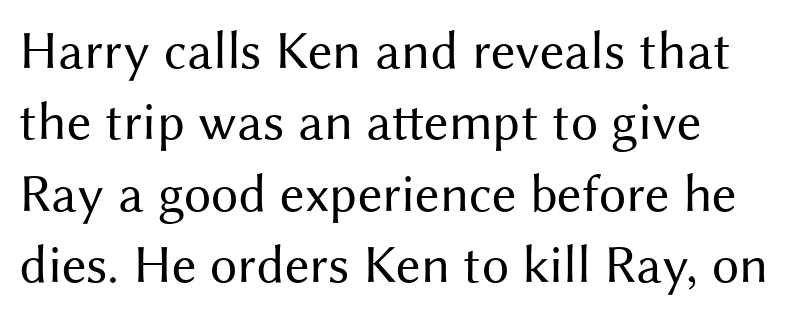
The image shows 54 px regular-weight sans-serif type, upright; set normal line spacing (1.32x), normal letter spacing, not underlined; medium stroke contrast and a medium x-height.
